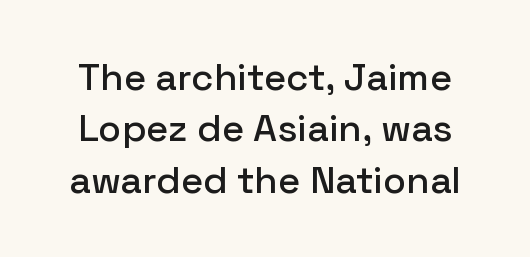
Vertical strokes here are truly vertical. These lines sit exactly where default settings would place them. Check under the words: just untouched page. Students, note that the glyphs here touch the page at normal intervals. A typesetter would call this proportional, since set widths differ per character.
